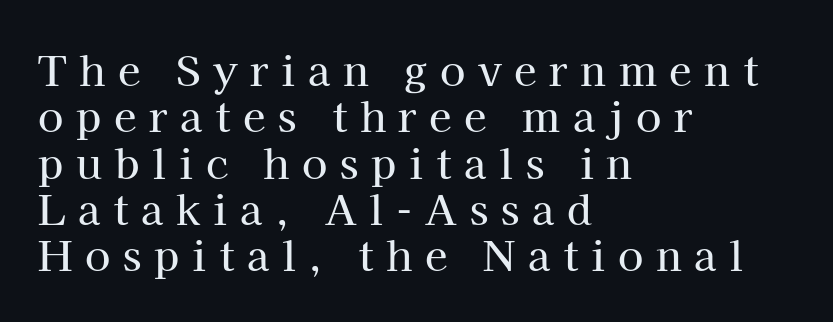
Compared with a centered layout, this one pins lines to the left instead. The axis of the letterforms is exactly vertical. The passage shown is typed in a proportional face where columns would drift. The typeface chosen for these lines features serifs. This sample uses expanded letter spacing, leaving extra air between glyphs. Each row of text sits above clean, open space.
